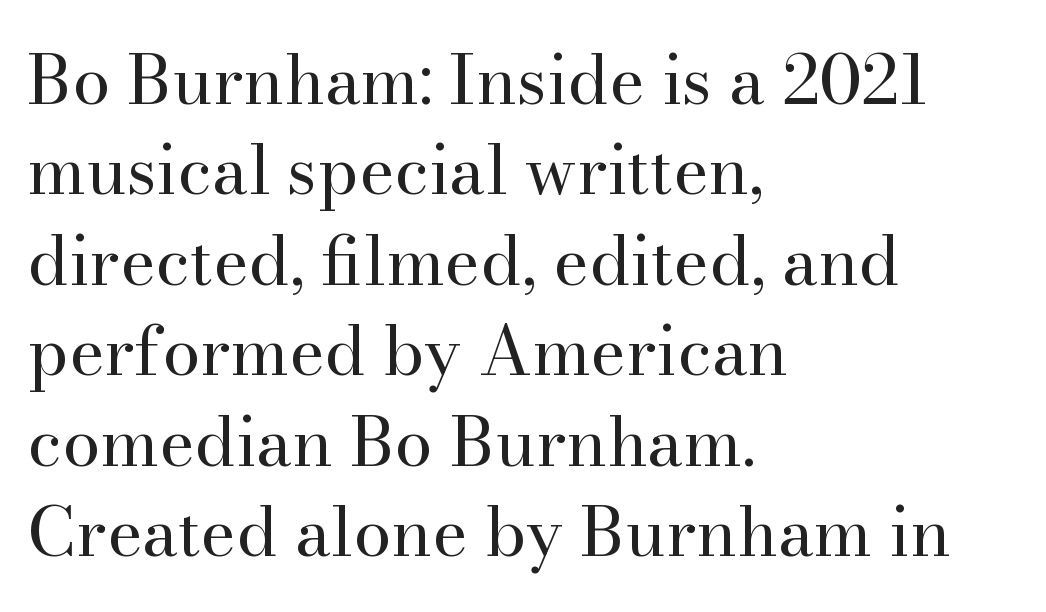
{"serif": "yes", "italic": "no", "bold": "no", "weight": "regular", "width": "normal", "stroke_contrast": "high", "x_height": "small", "monospaced": "no", "underline": "no", "align": "left", "line_spacing": "normal", "line_spacing_ratio": 1.33, "letter_spacing": "normal", "letter_spacing_em": 0.0, "glyph_px": 68}
